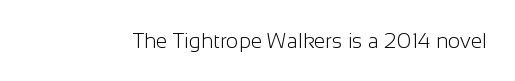
{"italic": "no", "bold": "no", "underline": "no", "letter_spacing": "normal", "letter_spacing_em": 0.0, "glyph_px": 21}
